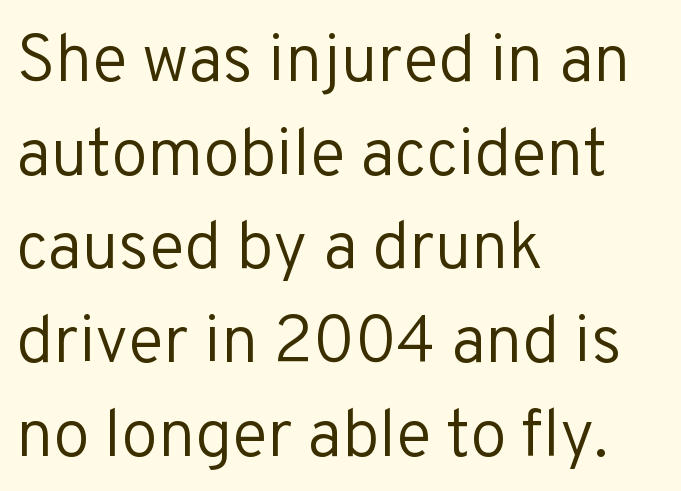
The line-height multiplier appears to be the usual default. This rendering leaves character spacing at its baseline value. Descenders are the only things crossing below the line. Classification — sans serif. Varying glyph widths throughout — classic text-font behaviour.
